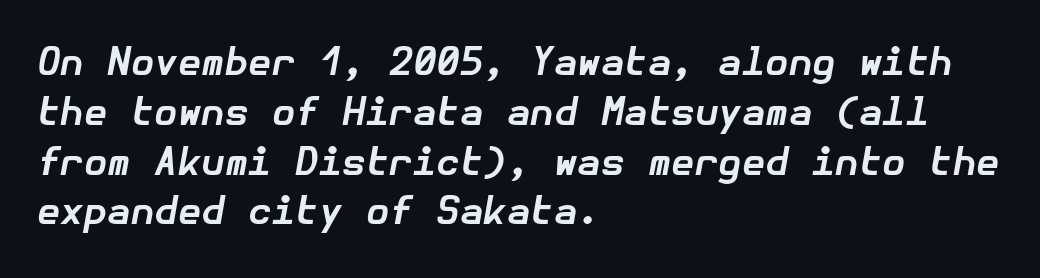
The image shows 38 px bold type, italic (leaning right); set left-aligned, normal line spacing (1.31x), normal letter spacing, not underlined; low stroke contrast and a medium x-height.
